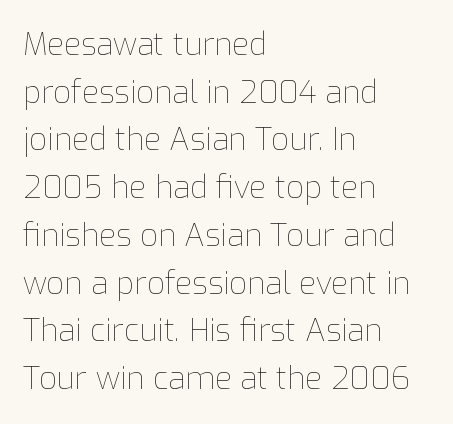
Q: Is the text bold? A: No.
Q: Is the text italic (slanted)? A: No, it is upright.
Q: Is the text underlined? A: No.
Q: How is the paragraph aligned? A: Left-aligned.
Q: Is the spacing between letters normal or unusually wide? A: Normal.
Q: Is the spacing between lines tight, normal or loose? A: Normal.
Q: Width (condensed, normal, or wide)? A: Normal.
Q: Stroke contrast? A: Low.
Q: x-height? A: Medium.
Q: Monospaced? A: No.
